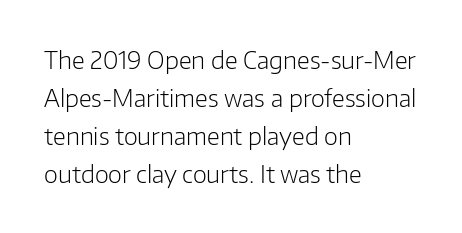
Caption: standard tracking, unaltered. How would I describe the line gaps? Plain and ordinary. Notice how the stems are strictly vertical — no italics here. The typeface has the unassuming heft of standard copy or less. The lines are quadded left.
